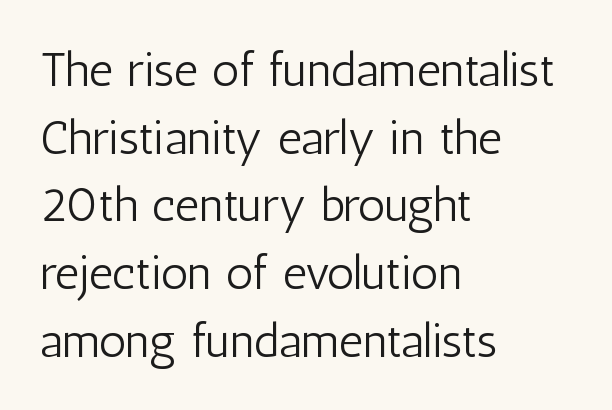
Q: Is the text bold? A: No.
Q: Is the text italic (slanted)? A: No, it is upright.
Q: Is the typeface a serif or a sans-serif typeface? A: Sans-serif.
Q: Is the text underlined? A: No.
Q: How is the paragraph aligned? A: Left-aligned.
Q: Is the spacing between letters normal or unusually wide? A: Normal.
Q: Is the spacing between lines tight, normal or loose? A: Normal.
Q: Width (condensed, normal, or wide)? A: Condensed.
Q: Stroke contrast? A: Low.
Q: x-height? A: Medium.
Q: Monospaced? A: No.
